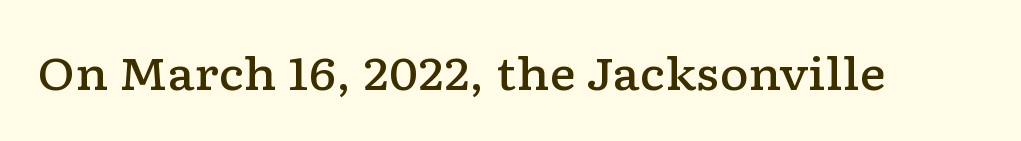
Bare-footed words on every line. The letterforms sit shoulder to shoulder at normal distance. The face used here is proportionally spaced, like ordinary book or web type. Is the type bold? Partly — it's a semibold, heavier than regular but not fully bold. The glyphs in this specimen are seriffed. Italic? Not at all — the glyphs are vertical.
